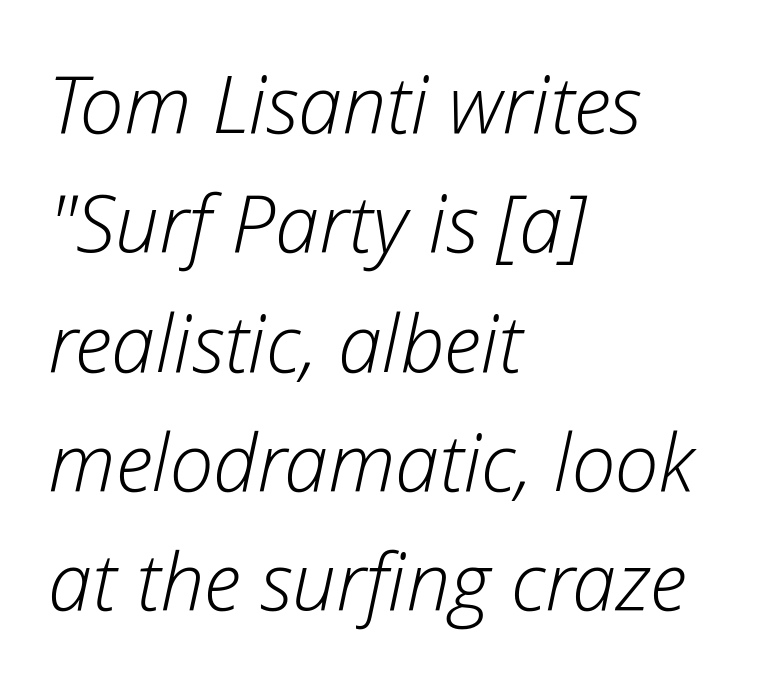
The image shows 79 px light type, italic (leaning right); set left-aligned, normal line spacing (1.51x), normal letter spacing, not underlined; low stroke contrast and a medium x-height.
